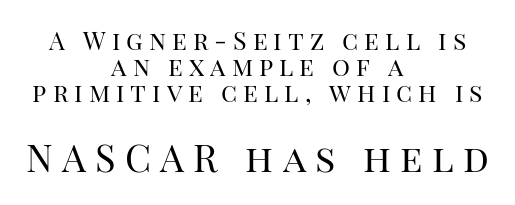
{"serif": "yes", "italic": "no", "bold": "no", "weight": "regular", "width": "normal", "stroke_contrast": "high", "x_height": "large", "monospaced": "no", "underline": "no", "align": "center", "line_spacing": "tight", "line_spacing_ratio": 1.04, "letter_spacing": "wide", "letter_spacing_em": 0.24, "larger_block": "second", "size_ratio": 1.52, "glyph_px": 38}
